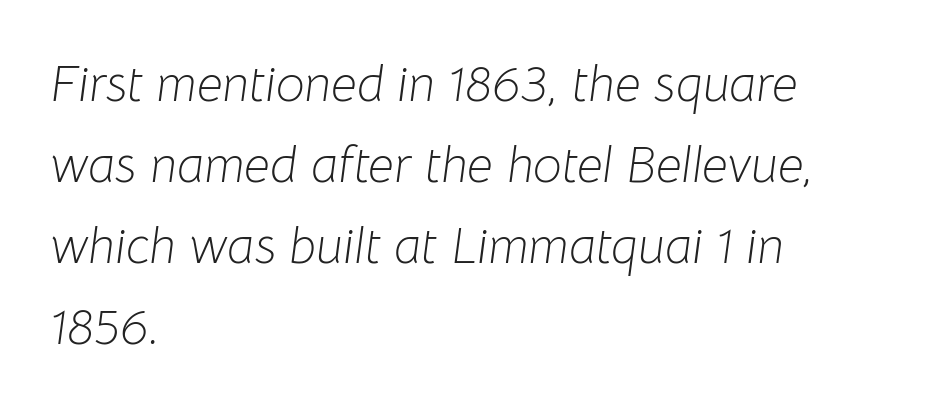
Notice how descenders clear the ascenders below comfortably — that's standard leading. No chunkiness to these letters — they're not bold. Character widths vary here, with narrow letters taking less room than wide ones. Horizontal alignment here is leftward, the default for most running prose.
